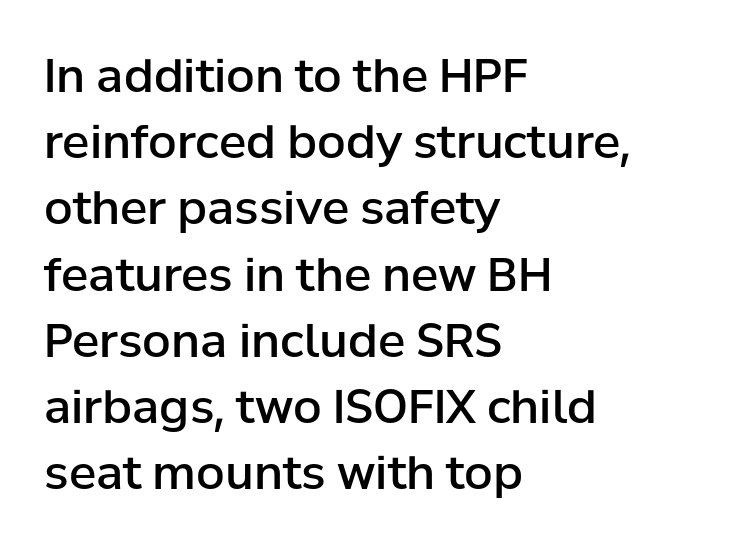
These lines are composed in type without serifs. Rule under the text: the space is simply empty. Does the lettering tilt? It doesn't — this is upright. Short and long lines alike share a common starting point at left. The line texture is even and compact thanks to regular tracking.
